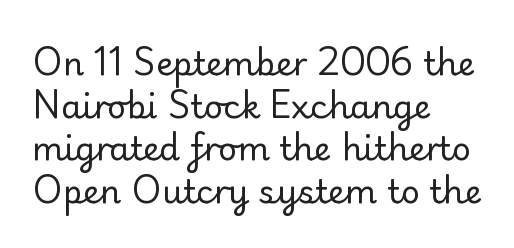
Do the letters lean? They stand straight. Regular leading. This reads as an unemphasized weight, regular at the heaviest. Plain, unruled lines of type.
